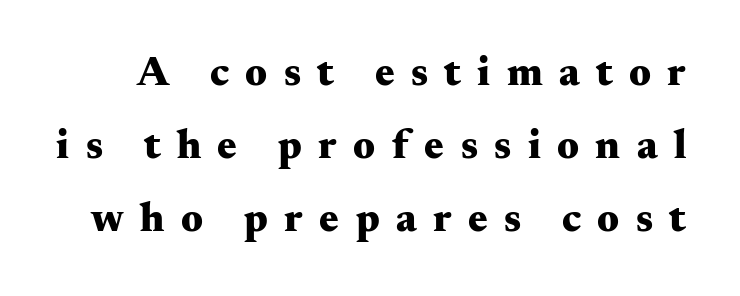
Strong, thick strokes mark this as bold type. Designer's note — italics off, roman on. The gap between lines stays unmarked. The letterforms stand isolated, each surrounded by extra space. You could not count columns in this text — the font is proportionally spaced.
